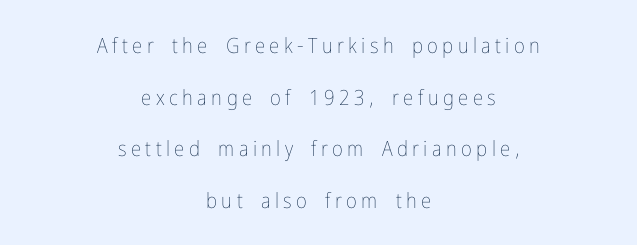
{"italic": "no", "bold": "no", "underline": "no", "align": "center", "line_spacing": "loose", "line_spacing_ratio": 2.46, "letter_spacing": "wide", "letter_spacing_em": 0.21, "glyph_px": 21}
